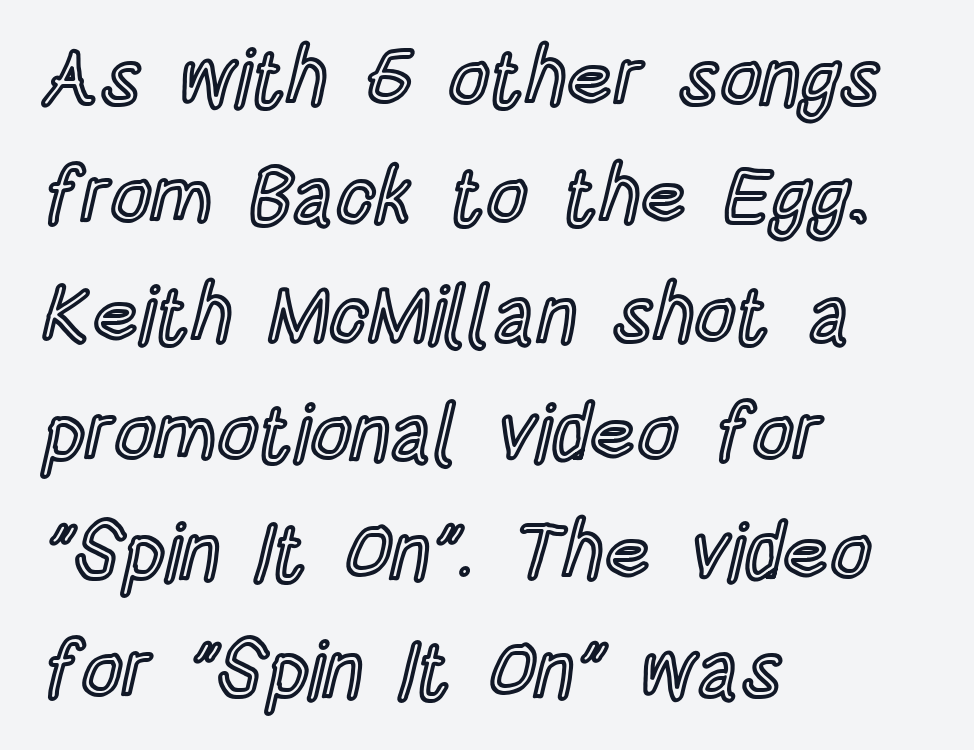
A student would call this left alignment; a typographer would say flush left, rag right. Summary of vertical rhythm: regular, with standard interline spacing. The face used here is proportionally spaced, like ordinary book or web type. What stands out about the letter spacing? Nothing — it is the standard amount.
